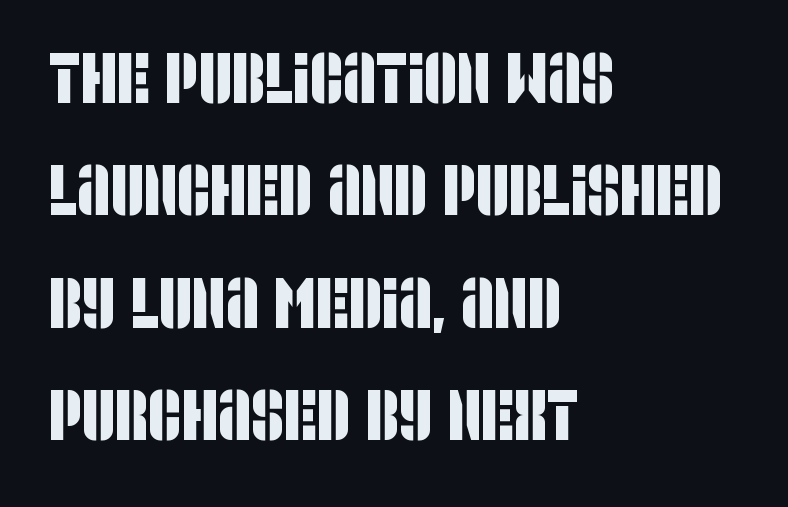
Q: Is the typeface a serif or a sans-serif typeface? A: Sans-serif.
Q: Is the text underlined? A: No.
Q: How is the paragraph aligned? A: Left-aligned.
Q: Is the spacing between letters normal or unusually wide? A: Normal.
Q: Is the spacing between lines tight, normal or loose? A: Normal.
Q: Width (condensed, normal, or wide)? A: Condensed.
Q: Stroke contrast? A: Low.
Q: x-height? A: Large.
Q: Monospaced? A: No.
